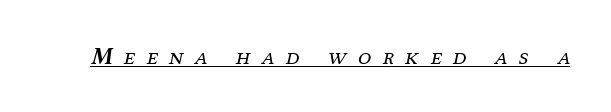
Display-style spreading of the glyphs; the letterfit is very open. Looking at the ascenders, they clearly lean. Stems and bowls with no extra thickness — not bold. Compared with undecorated copy, this sample adds a rule below the words.
